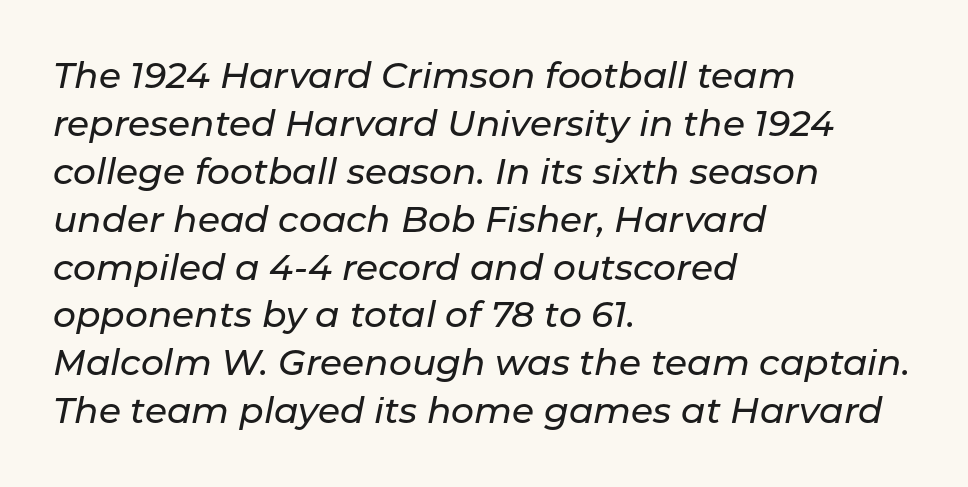
The image shows 36 px text type, italic (leaning right); set left-aligned, normal line spacing (1.33x), normal letter spacing, not underlined; low stroke contrast and a medium x-height.
